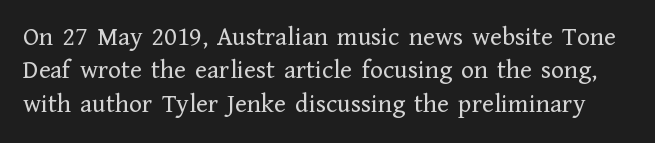
The image shows 27 px text type, upright; set line spacing 1.24x, normal letter spacing, not underlined.
